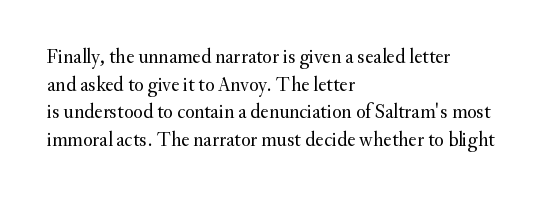
This rendering leaves character spacing at its baseline value. These lines stack with their left ends in a neat column. Reading down the column, the eye jumps a familiar distance to each next line. Stroke mass is kept to a normal reading level or below. Unlike italic type, these characters show no tilt at all. No word sits above an underline.
